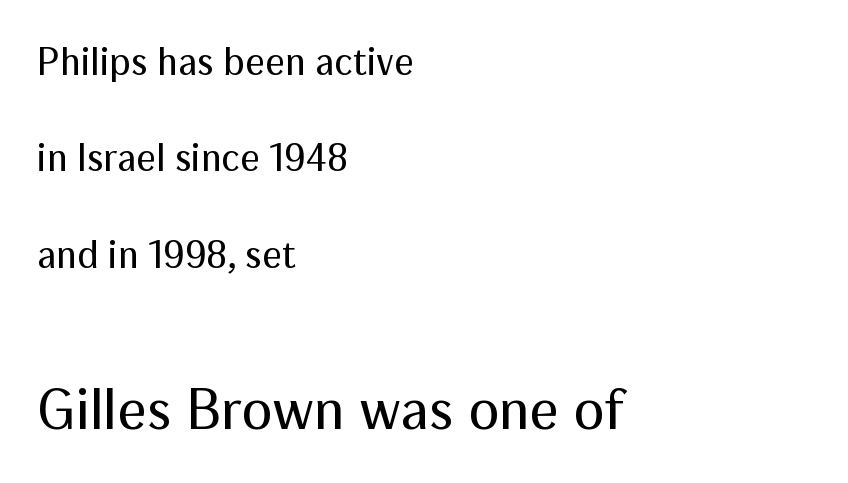
Q: Is the text bold? A: No.
Q: Is the text italic (slanted)? A: No, it is upright.
Q: Is the typeface a serif or a sans-serif typeface? A: Sans-serif.
Q: Is the text underlined? A: No.
Q: How is the paragraph aligned? A: Left-aligned.
Q: Is the spacing between letters normal or unusually wide? A: Normal.
Q: Is the spacing between lines tight, normal or loose? A: Loose.
Q: Which block of text is set in a larger size, the first (top) or the second (bottom)? A: The second (bottom) one.
Q: Width (condensed, normal, or wide)? A: Normal.
Q: Stroke contrast? A: Medium.
Q: x-height? A: Medium.
Q: Monospaced? A: No.
